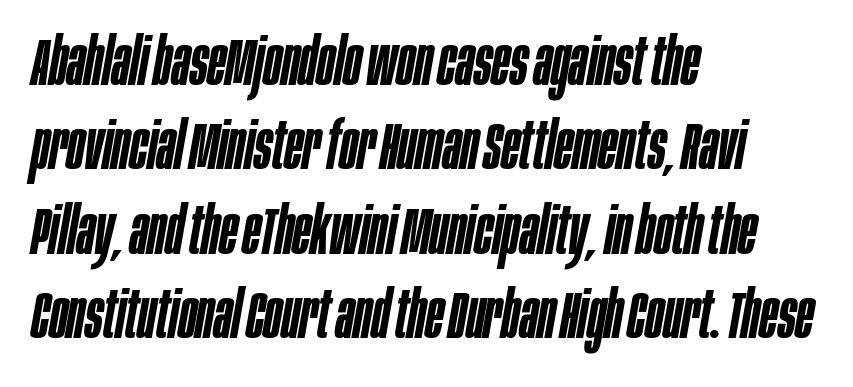
The image shows 66 px semibold, condensed type, italic (leaning right); set left-aligned, normal line spacing (1.28x), normal letter spacing, not underlined; low stroke contrast and a large x-height.
